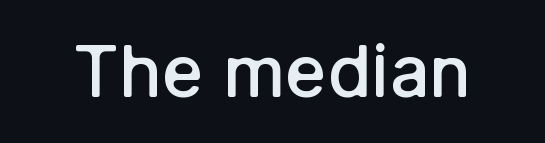
The image shows 71 px semibold sans-serif type, upright; set normal letter spacing, not underlined; low stroke contrast and a medium x-height.
